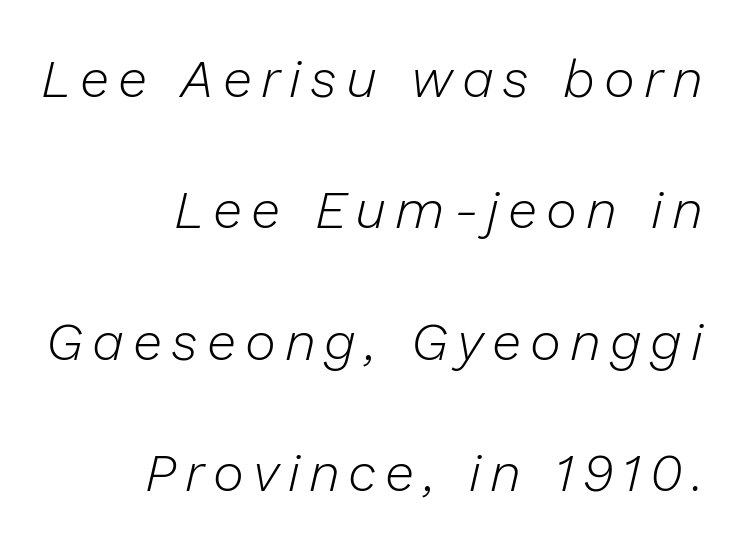
{"italic": "yes", "lean": "right", "slant_degrees": 13, "bold": "no", "weight": "light", "width": "normal", "stroke_contrast": "low", "x_height": "medium", "monospaced": "no", "underline": "no", "align": "right", "line_spacing": "loose", "line_spacing_ratio": 2.48, "glyph_px": 53}
